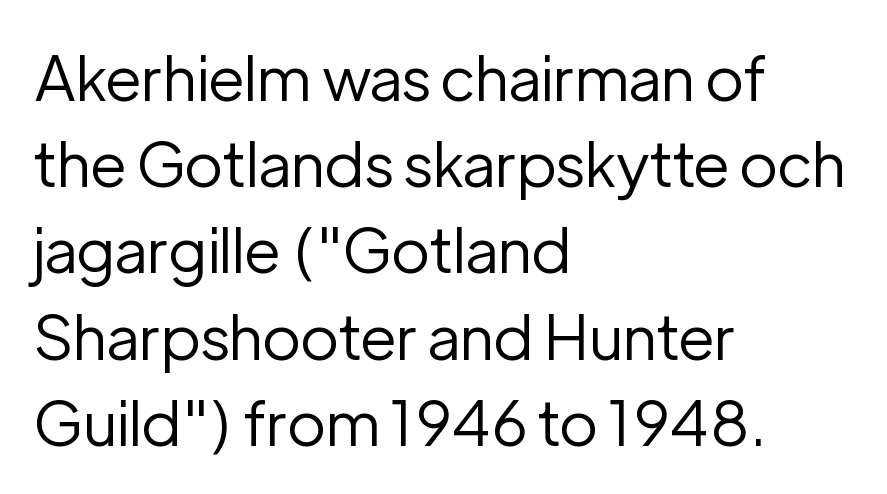
The image shows 62 px regular-weight sans-serif type, upright; set left-aligned, normal line spacing (1.39x), normal letter spacing, not underlined; low stroke contrast and a medium x-height.
